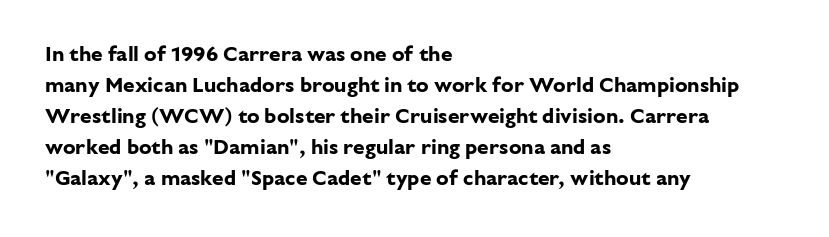
The image shows 21 px bold type, upright; set left-aligned, normal line spacing (1.48x), normal letter spacing, not underlined.
